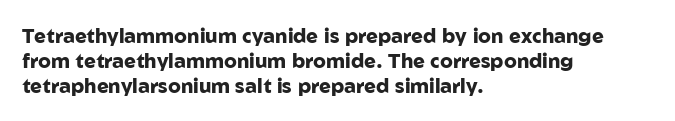
The space directly below the letters is spotless. This rendering uses left alignment, leaving the right contour irregular. The typography opts for an upright posture over an oblique one. Each word holds together tightly as a unit, with standard inter-letter gaps. Pretty heavy lettering here — definitely bold.
